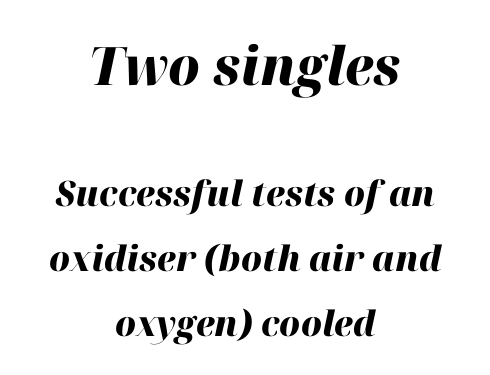
The image shows 53 px heavy type, italic (leaning right); set centered, line spacing 1.85x, normal letter spacing, not underlined; the first (top) block is 1.51x larger; high stroke contrast and a medium x-height.
